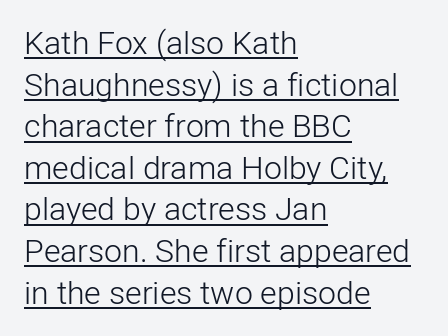
This is the regular roman posture of the typeface. No extra ink here — the face is not bold. This sample keeps an unexceptional amount of space between lines. These lines keep a tight, regular rhythm from letter to letter. Each line of the rendering has a horizontal stroke beneath the glyphs. This sample has the flowing, uneven cadence of proportional lettering.
